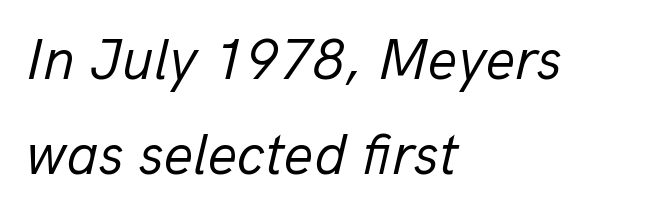
{"italic": "yes", "lean": "right", "slant_degrees": 13, "bold": "no", "weight": "regular", "width": "normal", "stroke_contrast": "low", "x_height": "medium", "monospaced": "no", "underline": "no", "align": "left", "line_spacing": "normal", "line_spacing_ratio": 1.64, "letter_spacing": "normal", "letter_spacing_em": 0.0, "glyph_px": 58}
